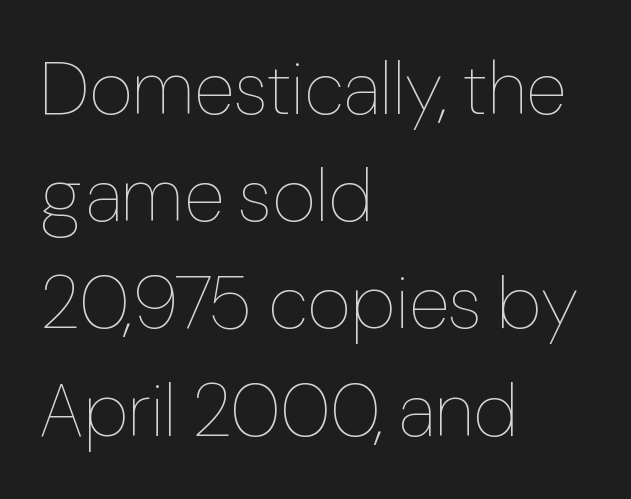
Italic? Not at all — the glyphs are vertical. A typesetter would call this proportional, since set widths differ per character. Weight class: somewhere from thin through regular. Lines of text with bare space underneath. Tracking here is standard; glyphs follow each other at the usual distance.
